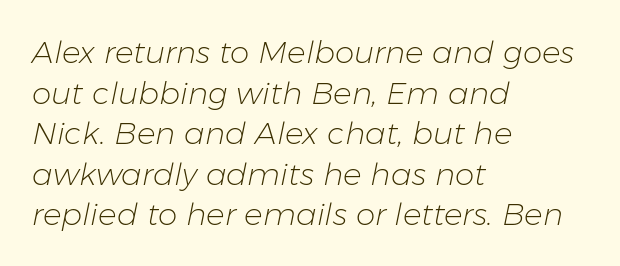
Does extra space separate the letters? No, they use regular spacing. Weight: not bold — regular or lighter. Slanted lettering throughout. Descenders hang freely into open space.
